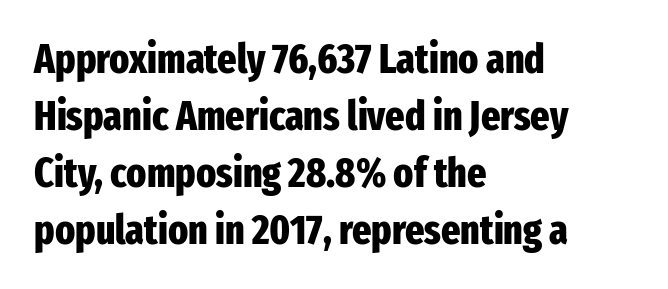
{"serif": "no", "italic": "no", "bold": "yes", "weight": "heavy", "width": "condensed", "stroke_contrast": "low", "x_height": "medium", "monospaced": "no", "underline": "no", "align": "left", "line_spacing": "normal", "line_spacing_ratio": 1.39, "letter_spacing": "normal", "letter_spacing_em": 0.0, "glyph_px": 41}
